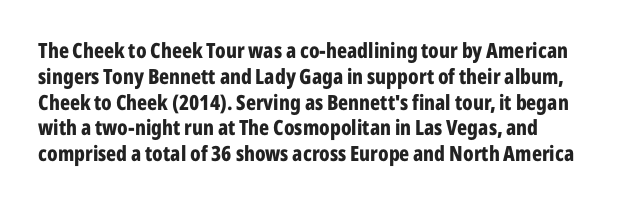
{"italic": "no", "bold": "yes", "underline": "no", "align": "left", "line_spacing_ratio": 1.23, "letter_spacing": "normal", "letter_spacing_em": 0.0, "glyph_px": 21}
